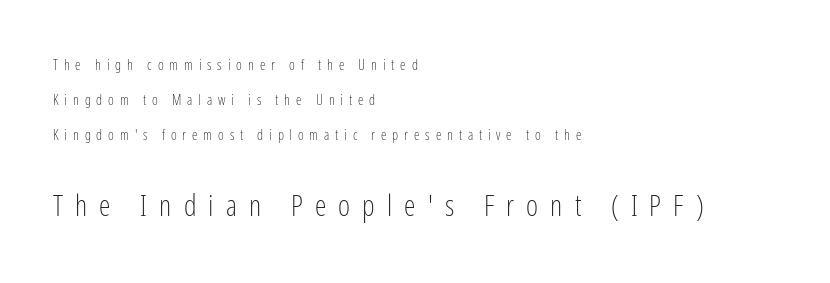
Q: Is the text bold? A: No.
Q: Is the text italic (slanted)? A: No, it is upright.
Q: Is the typeface a serif or a sans-serif typeface? A: Sans-serif.
Q: Is the text underlined? A: No.
Q: How is the paragraph aligned? A: Left-aligned.
Q: Is the spacing between letters normal or unusually wide? A: Unusually wide.
Q: Is the spacing between lines tight, normal or loose? A: Loose.
Q: Which block of text is set in a larger size, the first (top) or the second (bottom)? A: The second (bottom) one.
Q: Width (condensed, normal, or wide)? A: Condensed.
Q: Stroke contrast? A: Low.
Q: x-height? A: Medium.
Q: Monospaced? A: No.
